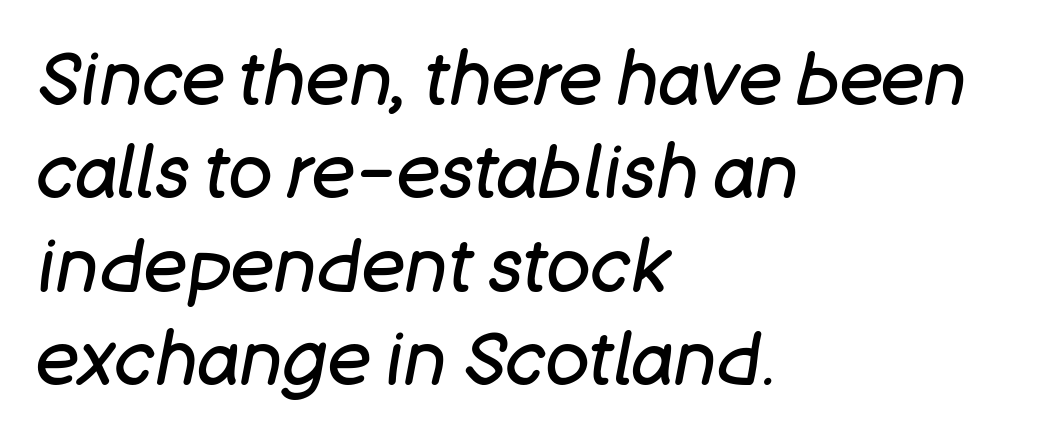
{"italic": "yes", "lean": "right", "slant_degrees": 11, "bold": "no", "weight": "regular", "width": "normal", "stroke_contrast": "low", "x_height": "large", "monospaced": "no", "underline": "no", "align": "left", "line_spacing": "normal", "line_spacing_ratio": 1.28, "letter_spacing": "normal", "letter_spacing_em": 0.0, "glyph_px": 73}
